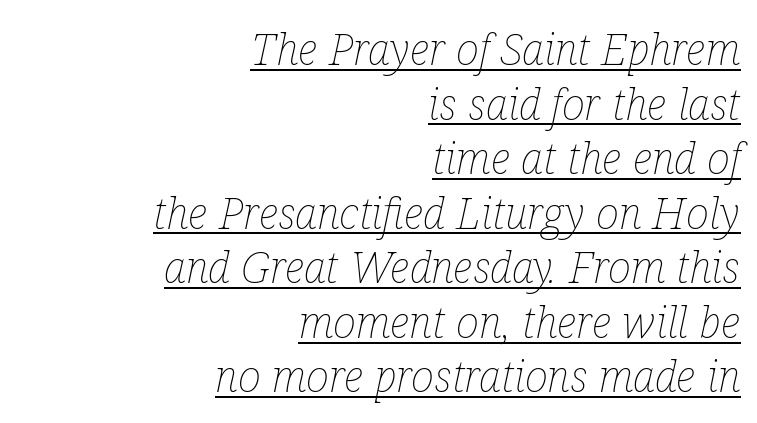
{"italic": "yes", "lean": "right", "slant_degrees": 12, "bold": "no", "weight": "thin", "width": "condensed", "stroke_contrast": "low", "x_height": "medium", "monospaced": "no", "underline": "yes", "align": "right", "line_spacing_ratio": 1.24, "letter_spacing": "normal", "letter_spacing_em": 0.0, "glyph_px": 44}
